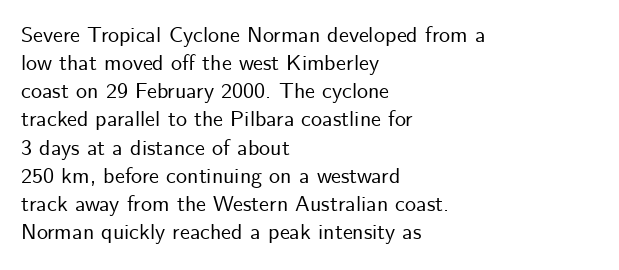
Style check: upright. Decoration check: the copy has no underline. The gaps between neighbouring characters are ordinary and unremarkable. This sample is left-justified, so line endings fall wherever the words run out. The rows are spaced the way most documents space them.
